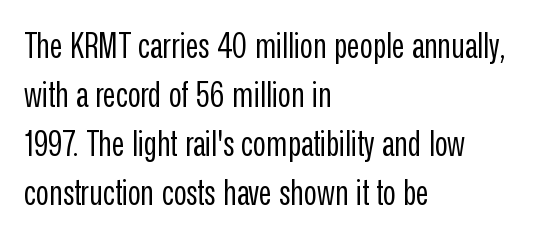
Q: Is the text bold? A: No.
Q: Is the text italic (slanted)? A: No, it is upright.
Q: Is the typeface a serif or a sans-serif typeface? A: Sans-serif.
Q: Is the text underlined? A: No.
Q: How is the paragraph aligned? A: Left-aligned.
Q: Is the spacing between letters normal or unusually wide? A: Normal.
Q: Is the spacing between lines tight, normal or loose? A: Normal.
Q: Width (condensed, normal, or wide)? A: Condensed.
Q: Stroke contrast? A: Low.
Q: x-height? A: Medium.
Q: Monospaced? A: No.
